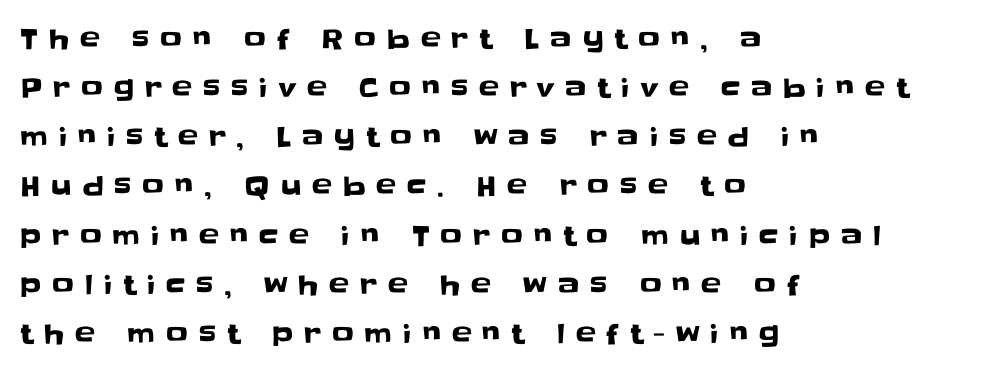
The image shows 27 px text type, upright; set left-aligned, line spacing 1.82x, unusually wide letter spacing (+0.4 em), not underlined.
